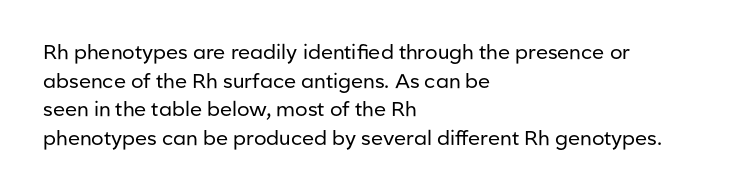
The image shows 20 px text type, upright; set left-aligned, normal line spacing (1.43x), normal letter spacing, not underlined.
